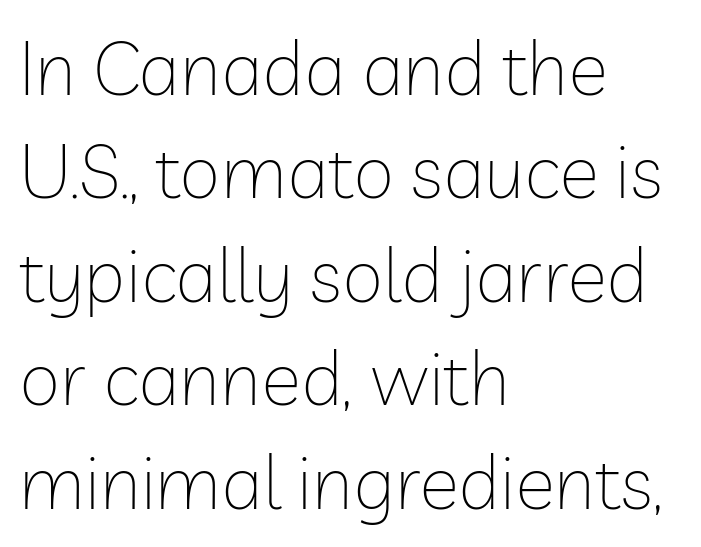
{"serif": "no", "italic": "no", "bold": "no", "weight": "thin", "width": "normal", "stroke_contrast": "low", "x_height": "medium", "monospaced": "no", "underline": "no", "align": "left", "line_spacing": "normal", "line_spacing_ratio": 1.38, "letter_spacing": "normal", "letter_spacing_em": 0.0, "glyph_px": 75}
